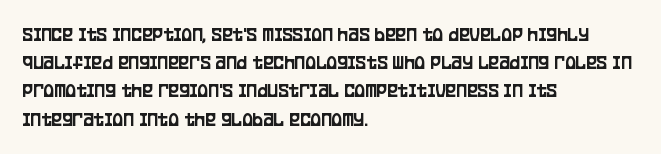
{"italic": "no", "underline": "no", "align": "left", "line_spacing": "normal", "line_spacing_ratio": 1.41, "letter_spacing": "normal", "letter_spacing_em": 0.0, "glyph_px": 20}
